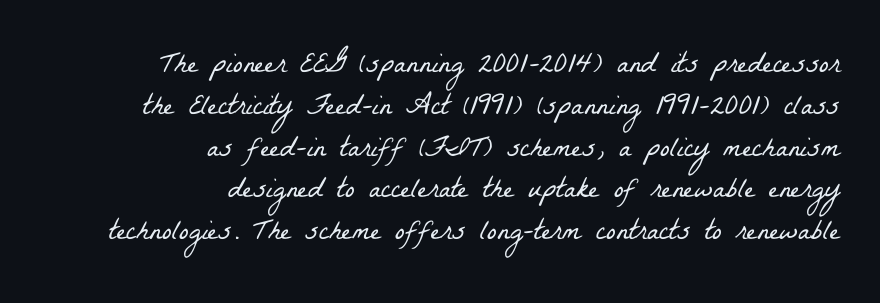
The image shows 29 px light, condensed serif type; set right-aligned, normal line spacing (1.44x), normal letter spacing, not underlined; low stroke contrast and a medium x-height.
